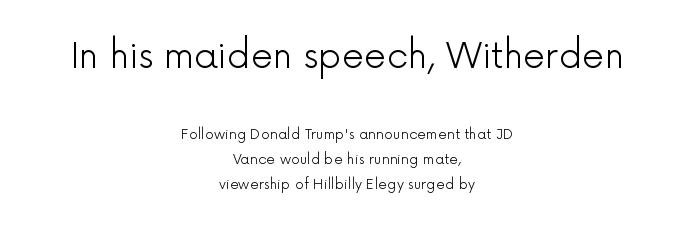
{"serif": "no", "italic": "no", "bold": "no", "weight": "light", "width": "normal", "x_height": "medium", "monospaced": "no", "underline": "no", "align": "center", "line_spacing_ratio": 1.79, "letter_spacing": "normal", "letter_spacing_em": 0.0, "larger_block": "first", "size_ratio": 2.5, "glyph_px": 35}
